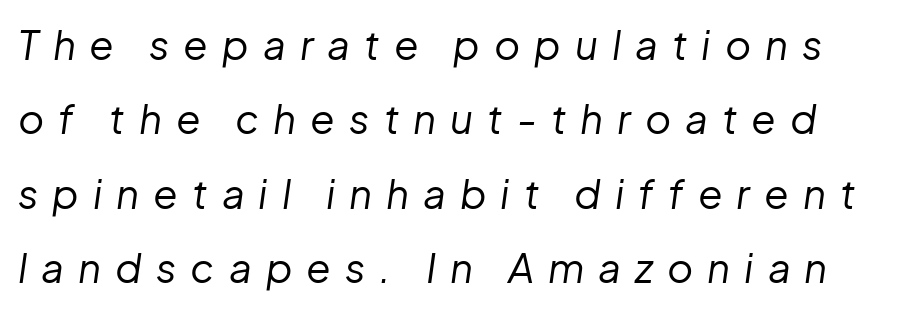
Q: Is the text bold? A: No.
Q: Is the text italic (slanted)? A: Yes, it leans right by about 8 degrees.
Q: Is the text underlined? A: No.
Q: Is the spacing between letters normal or unusually wide? A: Unusually wide.
Q: Width (condensed, normal, or wide)? A: Normal.
Q: Stroke contrast? A: Low.
Q: x-height? A: Medium.
Q: Monospaced? A: No.
